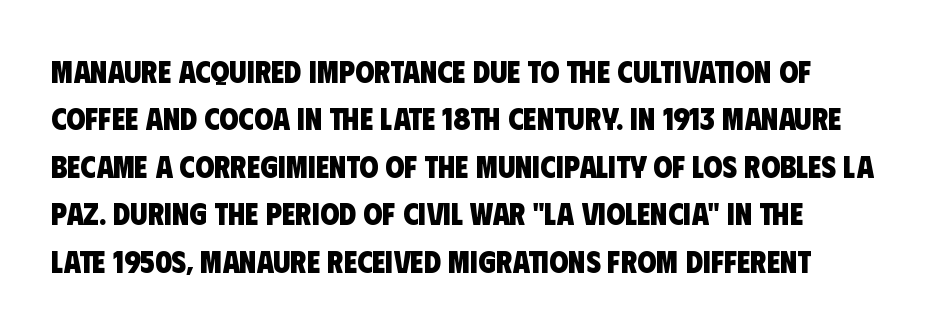
Caption: bold face, heavy strokes. Line spacing here is normal. The text block is weighted toward the left margin, trailing off unevenly rightward. A sans-serif font was chosen for this passage. These lines are rendered in a variable-pitch font.
